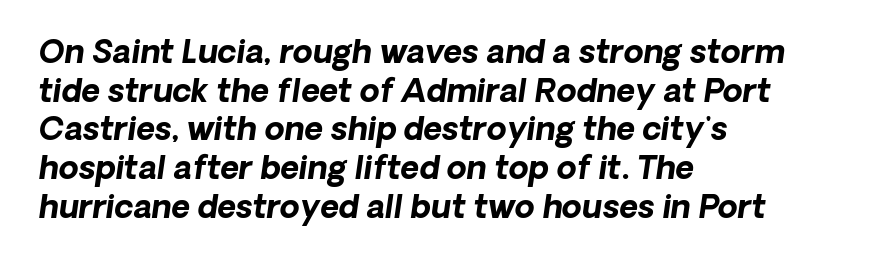
{"italic": "yes", "lean": "right", "slant_degrees": 8, "bold": "yes", "weight": "bold", "width": "normal", "stroke_contrast": "low", "x_height": "medium", "monospaced": "no", "underline": "no", "align": "left", "line_spacing_ratio": 1.21, "letter_spacing": "normal", "letter_spacing_em": 0.0, "glyph_px": 32}
